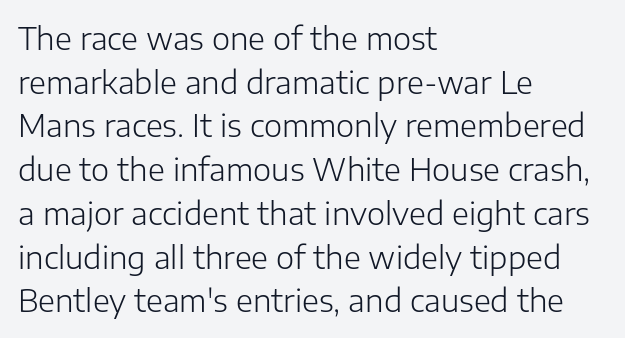
Vertically, the passage feels balanced, rows spaced as you'd expect. The face used here is a sans, in the tradition of grotesques and geometrics. A typesetter would call this proportional, since set widths differ per character. Letter spacing: default. The baseline area is clear. No italicization has been applied; the sample stays upright.
